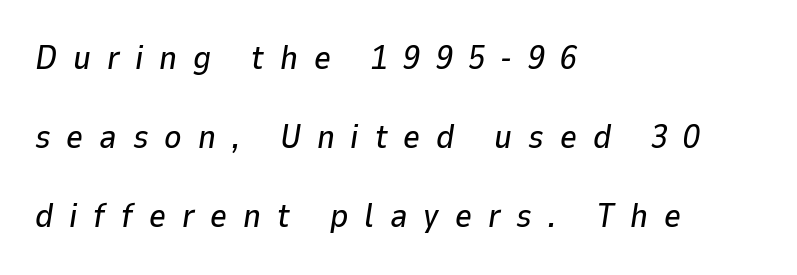
Leading: increased. Does extra space separate the letters? Yes, quite a lot of it. Plain, unruled lines of type. The face used here is proportionally spaced, like ordinary book or web type. It's the slanting kind of type. Is the block centered? No — it sits flush against the left margin.
